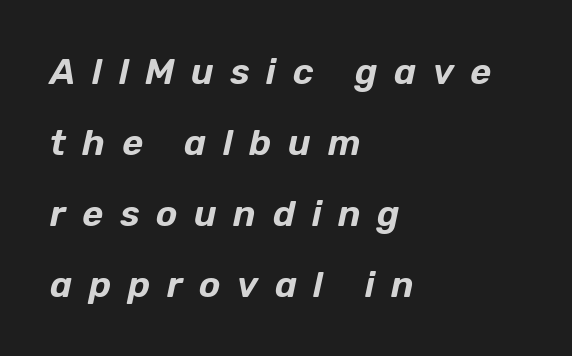
Q: Is the text italic (slanted)? A: Yes, it leans right by about 12 degrees.
Q: Is the text underlined? A: No.
Q: How is the paragraph aligned? A: Left-aligned.
Q: Is the spacing between letters normal or unusually wide? A: Unusually wide.
Q: Is the spacing between lines tight, normal or loose? A: Loose.
Q: Width (condensed, normal, or wide)? A: Normal.
Q: Stroke contrast? A: Low.
Q: x-height? A: Medium.
Q: Monospaced? A: No.
